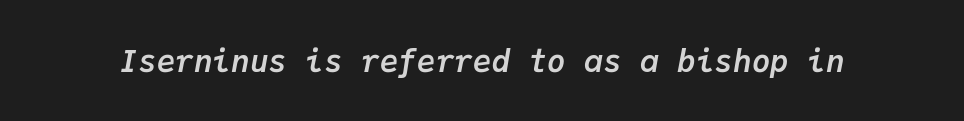
Emphasis by weight is at full strength: bold. Check under the words: just untouched page. Standard letterfit; no display-style spreading of the glyphs. These lines were composed using italics. The passage shown is typed in a monospace face where columns stay perfectly aligned.
